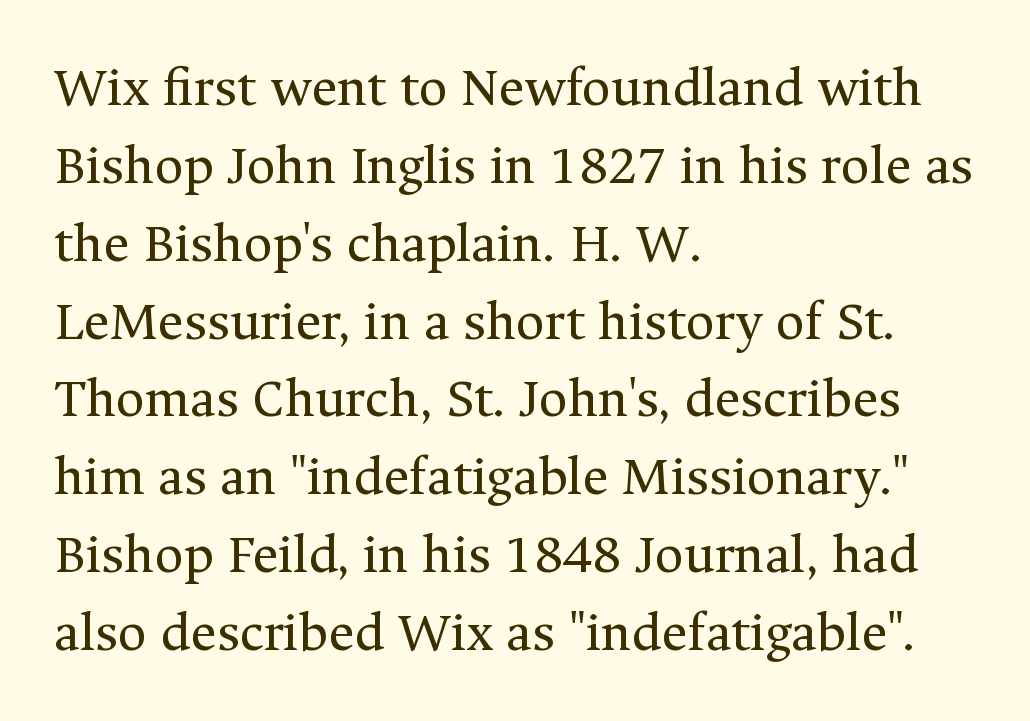
Q: Is the text bold? A: No.
Q: Is the text italic (slanted)? A: No, it is upright.
Q: Is the typeface a serif or a sans-serif typeface? A: Serif.
Q: Is the text underlined? A: No.
Q: How is the paragraph aligned? A: Left-aligned.
Q: Is the spacing between letters normal or unusually wide? A: Normal.
Q: Is the spacing between lines tight, normal or loose? A: Normal.
Q: Width (condensed, normal, or wide)? A: Normal.
Q: Stroke contrast? A: Medium.
Q: x-height? A: Medium.
Q: Monospaced? A: No.
